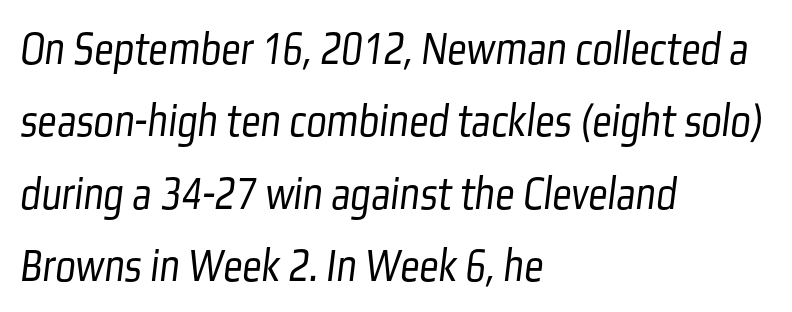
{"serif": "no", "bold": "no", "weight": "light", "width": "condensed", "stroke_contrast": "low", "x_height": "medium", "monospaced": "no", "underline": "no", "align": "left", "line_spacing": "normal", "line_spacing_ratio": 1.51, "letter_spacing": "normal", "letter_spacing_em": 0.0, "glyph_px": 48}
